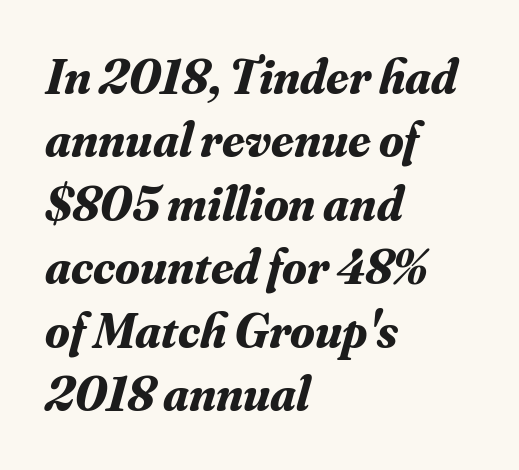
What kind of face is this? One with serifs. The lettering tilts uniformly, giving the passage an italic look. Summary of weight: heavy, a full bold. The paragraph has a hard left edge and a soft right edge. The block of text has a typical density, with ordinary space between rows. The rendering uses natural spacing where letterforms have individual widths.
